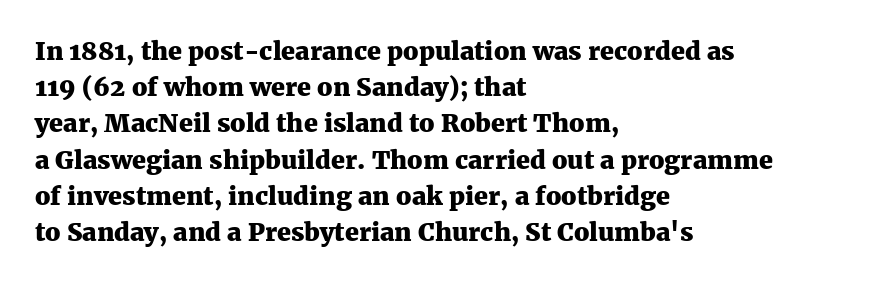
{"italic": "no", "bold": "yes", "underline": "no", "align": "left", "line_spacing": "normal", "line_spacing_ratio": 1.45, "letter_spacing": "normal", "letter_spacing_em": 0.0, "glyph_px": 25}
